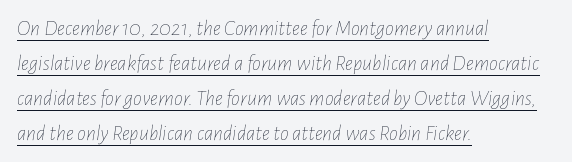
{"italic": "yes", "lean": "right", "slant_degrees": 7, "bold": "no", "underline": "yes", "align": "left", "line_spacing": "normal", "line_spacing_ratio": 1.59, "letter_spacing": "normal", "letter_spacing_em": 0.0, "glyph_px": 22}
